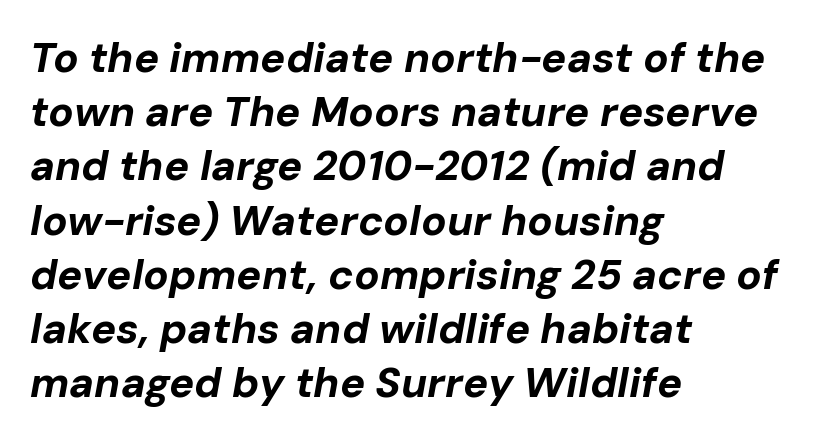
Regular leading. Note the varied advance widths — an 'i' is clearly narrower than an 'm'. How are the letters spaced? Ordinarily, with no added tracking. Every character sits at an angle, as italics do.
